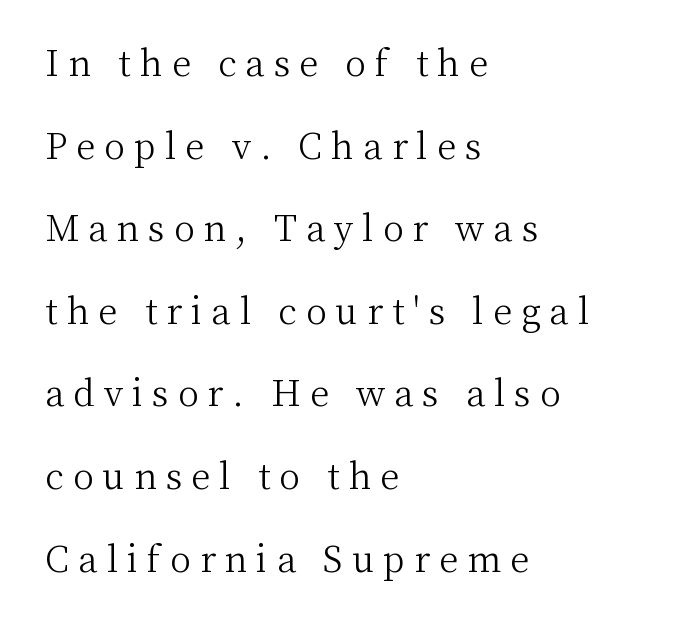
{"serif": "yes", "italic": "no", "bold": "no", "weight": "light", "width": "normal", "stroke_contrast": "medium", "x_height": "medium", "monospaced": "no", "underline": "no", "align": "left", "line_spacing": "loose", "line_spacing_ratio": 2.36, "letter_spacing": "wide", "letter_spacing_em": 0.26, "glyph_px": 35}
